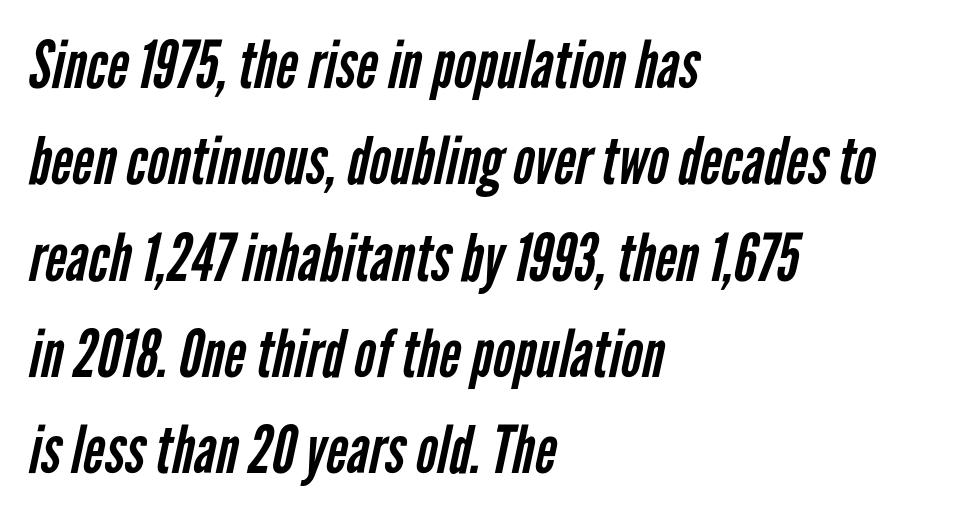
The image shows 66 px regular-weight, condensed sans-serif type; set left-aligned, normal line spacing (1.46x), normal letter spacing, not underlined; low stroke contrast and a medium x-height.
